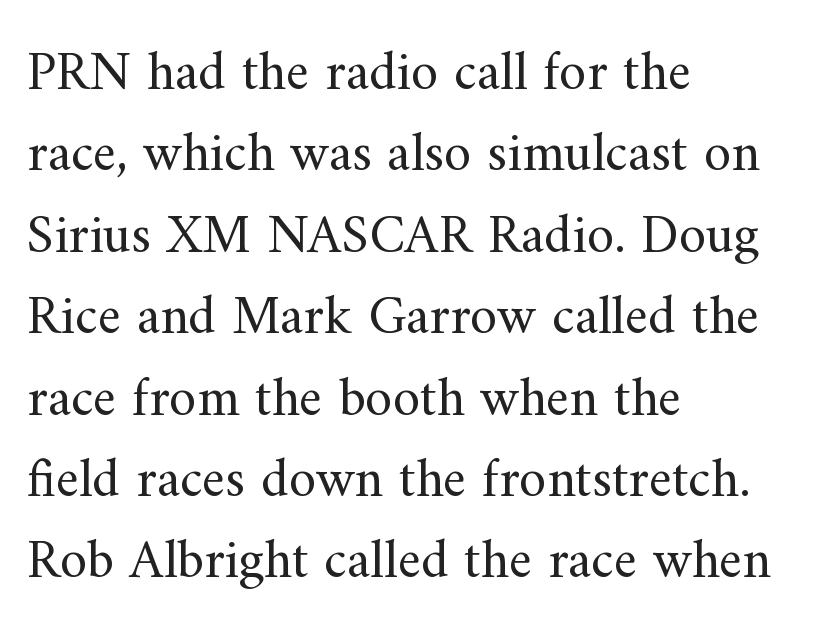
The image shows 55 px regular-weight serif type, upright; set left-aligned, normal line spacing (1.48x), normal letter spacing, not underlined; medium stroke contrast and a small x-height.
